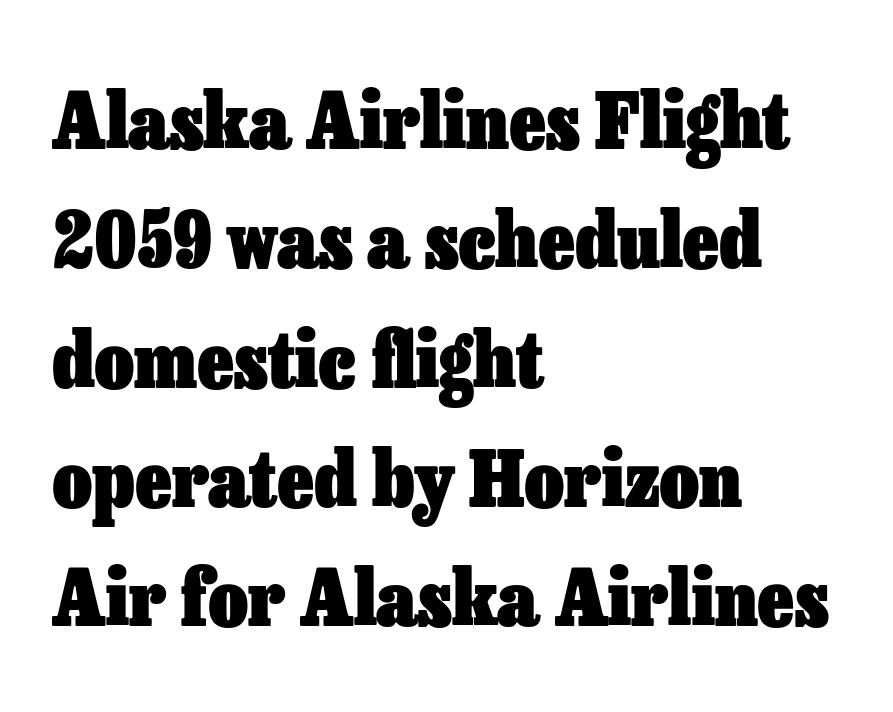
Q: Is the text bold? A: Yes.
Q: Is the text italic (slanted)? A: No, it is upright.
Q: Is the text underlined? A: No.
Q: How is the paragraph aligned? A: Left-aligned.
Q: Is the spacing between letters normal or unusually wide? A: Normal.
Q: Is the spacing between lines tight, normal or loose? A: Normal.
Q: Width (condensed, normal, or wide)? A: Normal.
Q: Stroke contrast? A: Low.
Q: x-height? A: Medium.
Q: Monospaced? A: No.
